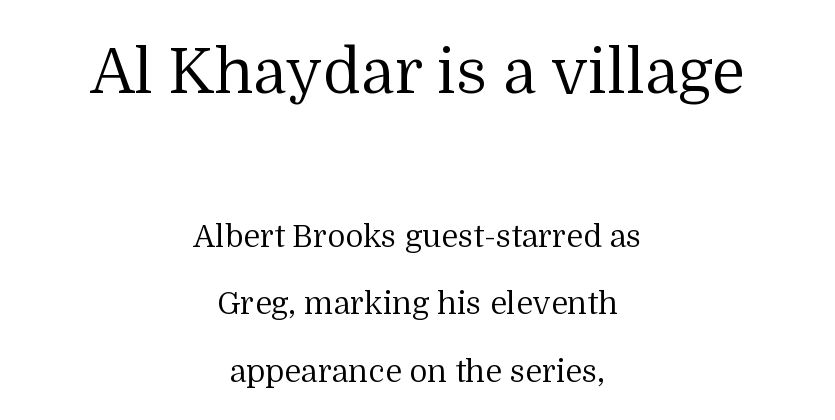
Is the lower block the larger one? No — the upper block carries the bigger type. A typesetter would call this proportional, since set widths differ per character. No extra tracking has been applied to these lines. Underline: absent. On a weight scale, this lands at 450 or below.
